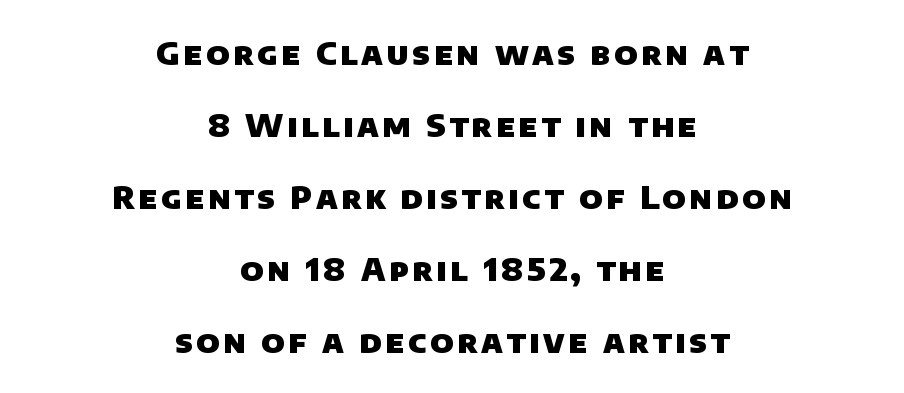
The image shows 32 px heavy sans-serif type; set centered, loose line spacing (2.25x), not underlined; low stroke contrast and a large x-height.
